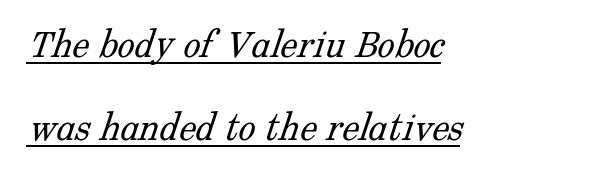
Q: Is the text bold? A: No.
Q: Is the typeface a serif or a sans-serif typeface? A: Serif.
Q: Is the text underlined? A: Yes.
Q: How is the paragraph aligned? A: Left-aligned.
Q: Is the spacing between letters normal or unusually wide? A: Normal.
Q: Is the spacing between lines tight, normal or loose? A: Loose.
Q: Width (condensed, normal, or wide)? A: Normal.
Q: Stroke contrast? A: Low.
Q: x-height? A: Medium.
Q: Monospaced? A: No.
